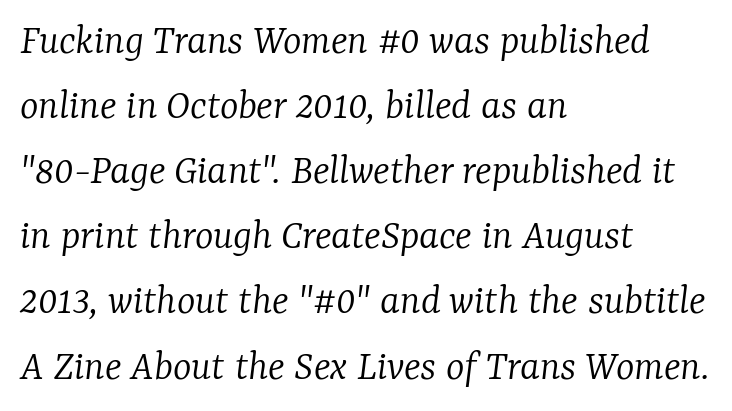
The image shows 44 px light serif type, italic (leaning right); set left-aligned, normal line spacing (1.48x), normal letter spacing, not underlined; low stroke contrast and a medium x-height.
